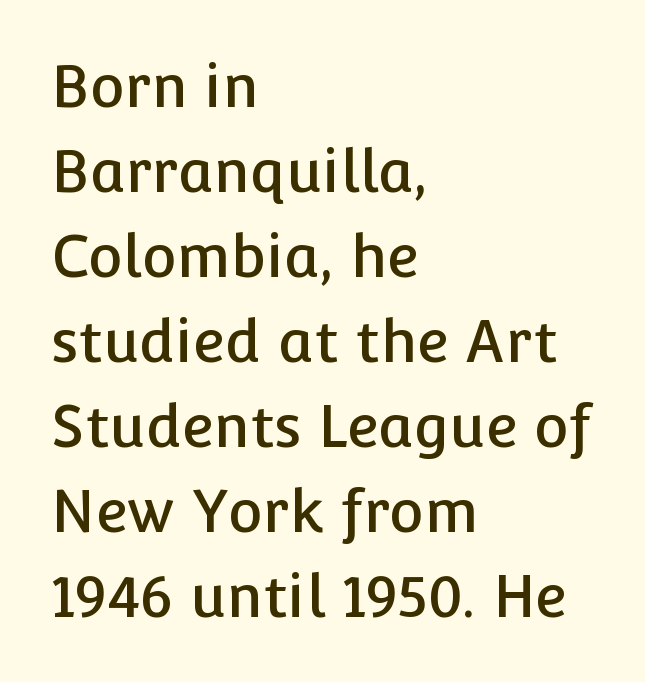
{"serif": "no", "italic": "no", "width": "normal", "stroke_contrast": "low", "x_height": "medium", "monospaced": "no", "underline": "no", "align": "left", "line_spacing": "normal", "line_spacing_ratio": 1.44, "letter_spacing": "normal", "letter_spacing_em": 0.0, "glyph_px": 59}
